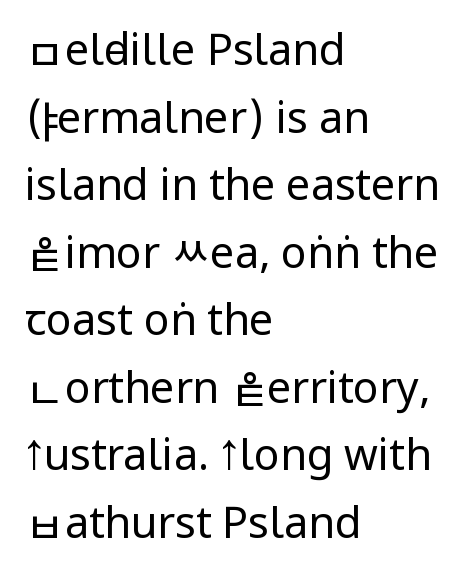
{"serif": "no", "italic": "no", "bold": "no", "weight": "regular", "width": "condensed", "stroke_contrast": "low", "x_height": "large", "monospaced": "no", "underline": "no", "align": "left", "line_spacing": "normal", "line_spacing_ratio": 1.57, "letter_spacing": "normal", "letter_spacing_em": 0.0, "glyph_px": 43}
